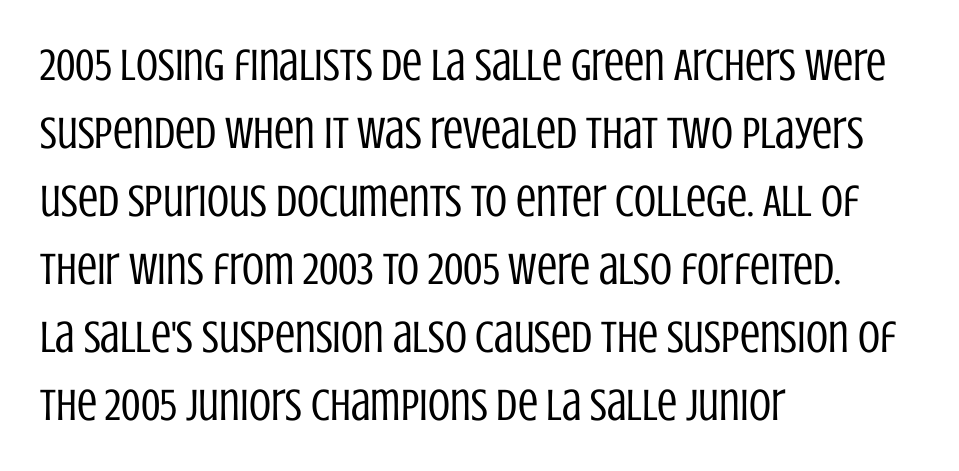
{"serif": "no", "italic": "no", "bold": "no", "weight": "regular", "width": "condensed", "stroke_contrast": "low", "x_height": "large", "monospaced": "no", "underline": "no", "align": "left", "line_spacing": "normal", "line_spacing_ratio": 1.51, "letter_spacing": "normal", "letter_spacing_em": 0.0, "glyph_px": 45}
